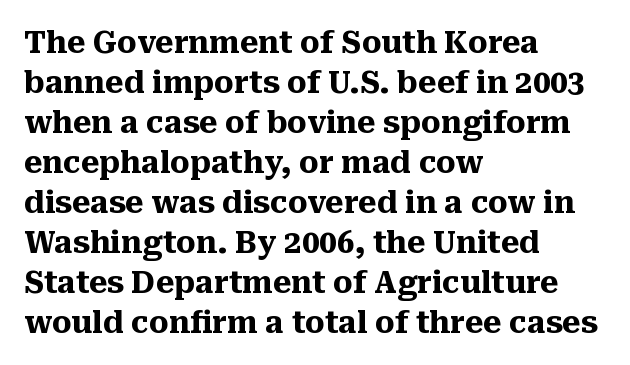
{"serif": "yes", "italic": "no", "bold": "yes", "weight": "heavy", "width": "normal", "stroke_contrast": "medium", "x_height": "medium", "monospaced": "no", "underline": "no", "align": "left", "line_spacing": "normal", "line_spacing_ratio": 1.29, "letter_spacing": "normal", "letter_spacing_em": 0.0, "glyph_px": 31}
